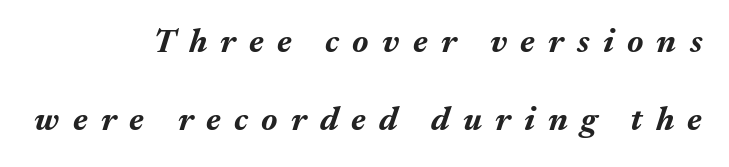
{"italic": "yes", "lean": "right", "slant_degrees": 17, "bold": "yes", "weight": "bold", "width": "normal", "stroke_contrast": "medium", "x_height": "medium", "monospaced": "no", "underline": "no", "align": "right", "line_spacing": "loose", "line_spacing_ratio": 2.29, "letter_spacing": "wide", "letter_spacing_em": 0.39, "glyph_px": 34}
